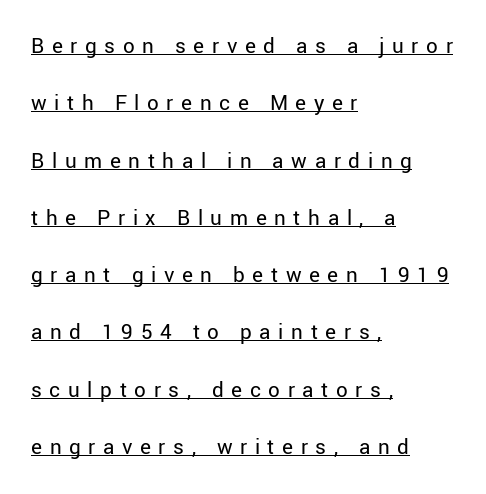
{"italic": "no", "bold": "no", "underline": "yes", "align": "left", "line_spacing": "loose", "line_spacing_ratio": 2.49, "letter_spacing": "wide", "letter_spacing_em": 0.33, "glyph_px": 23}
